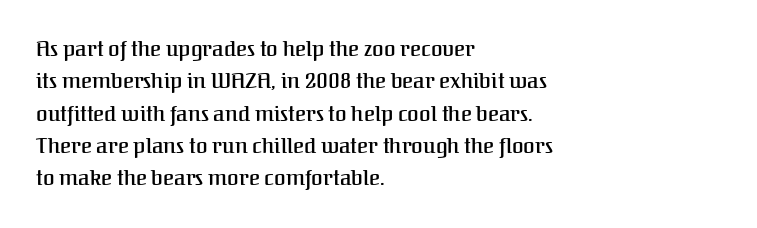
Italic? Not at all — the glyphs are vertical. Visually the block forms a straight wall on the left and a jagged coastline on the right. The horizontal fit of the characters is conventional and even. No word sits above an underline.
